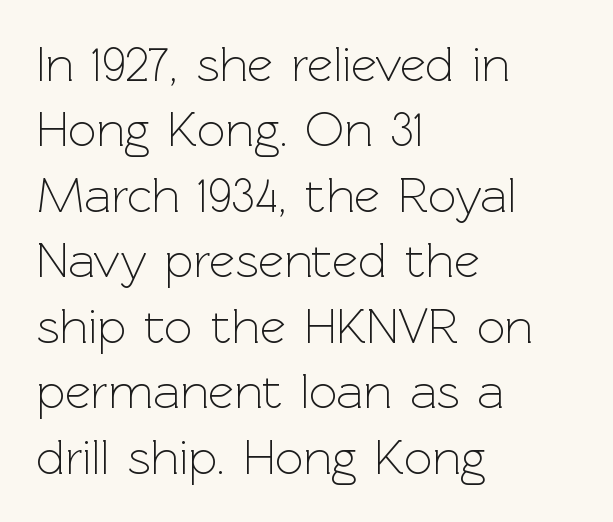
{"serif": "no", "italic": "no", "bold": "no", "weight": "light", "width": "normal", "x_height": "medium", "monospaced": "no", "underline": "no", "align": "left", "line_spacing": "normal", "line_spacing_ratio": 1.31, "letter_spacing": "normal", "letter_spacing_em": 0.0, "glyph_px": 50}
